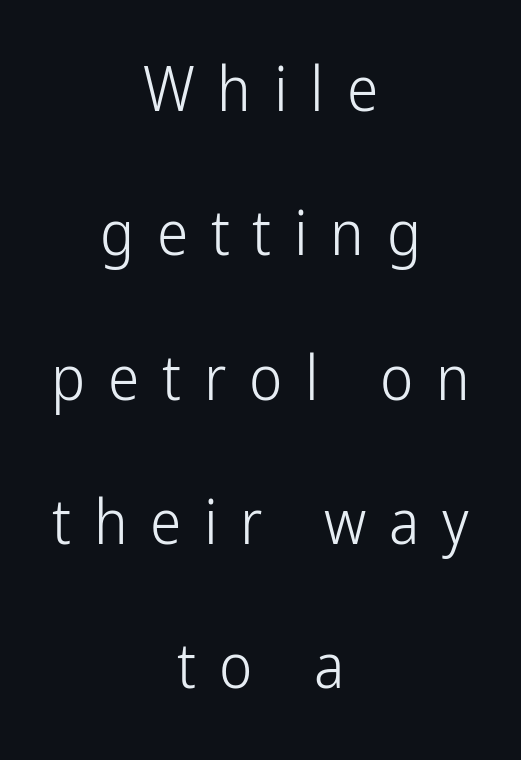
The image shows 63 px light, condensed sans-serif type, upright; set centered, loose line spacing (2.29x), unusually wide letter spacing (+0.36 em), not underlined; low stroke contrast and a medium x-height.
